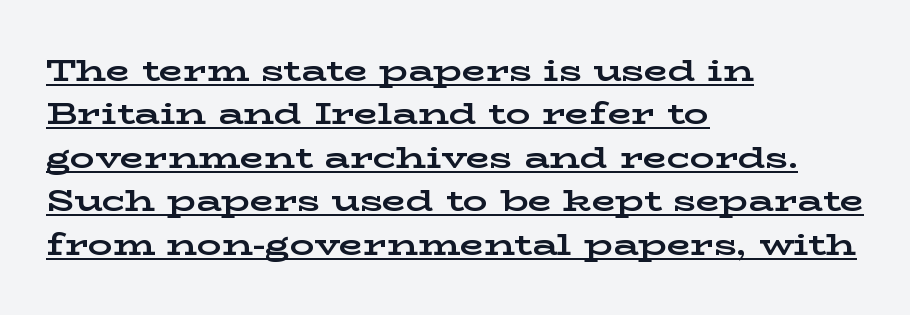
The image shows 31 px bold, wide serif type, upright; set left-aligned, normal line spacing (1.4x), normal letter spacing, underlined; low stroke contrast and a medium x-height.
